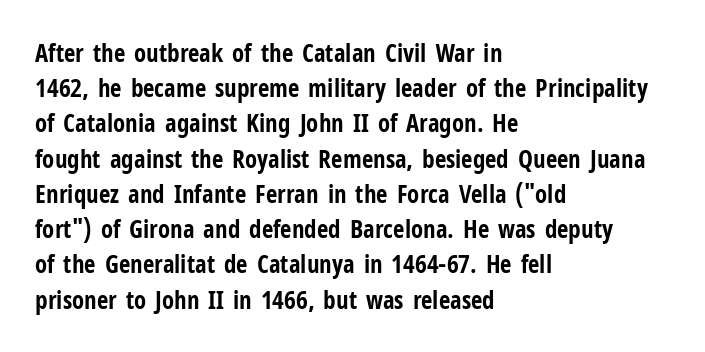
{"italic": "no", "bold": "yes", "underline": "no", "align": "left", "line_spacing": "normal", "line_spacing_ratio": 1.41, "letter_spacing": "normal", "letter_spacing_em": 0.0, "glyph_px": 25}
